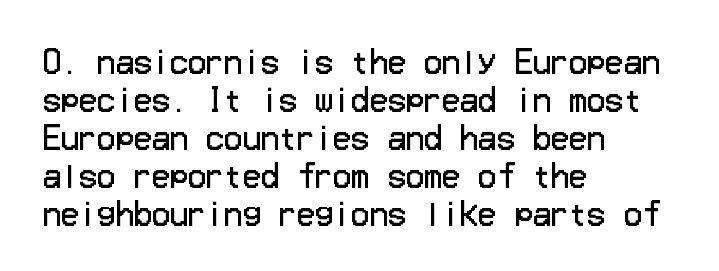
No extra tracking has been applied to these lines. This sample uses an upright cut, with every glyph sitting square on the baseline. Regarding serifs, this sample does without them. A clean baseline with only descenders dipping below it. The lines are quadded left. No chunkiness to these letters — they're not bold.
